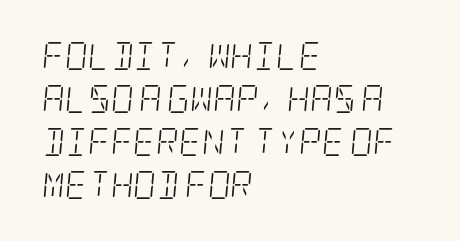
The image shows 28 px light, condensed serif type, italic (leaning right); set left-aligned, normal line spacing (1.53x), normal letter spacing, not underlined; low stroke contrast and a large x-height.
